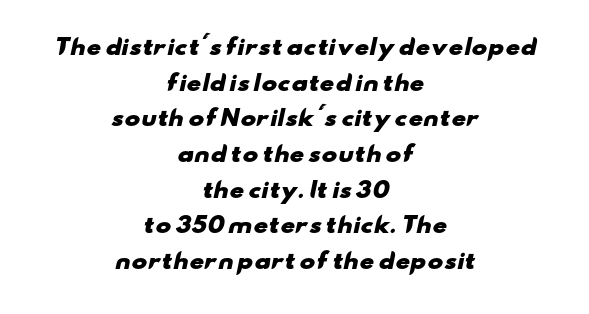
Q: Is the text bold? A: Yes.
Q: Is the text underlined? A: No.
Q: How is the paragraph aligned? A: Centered.
Q: Is the spacing between letters normal or unusually wide? A: Normal.
Q: Is the spacing between lines tight, normal or loose? A: Normal.
